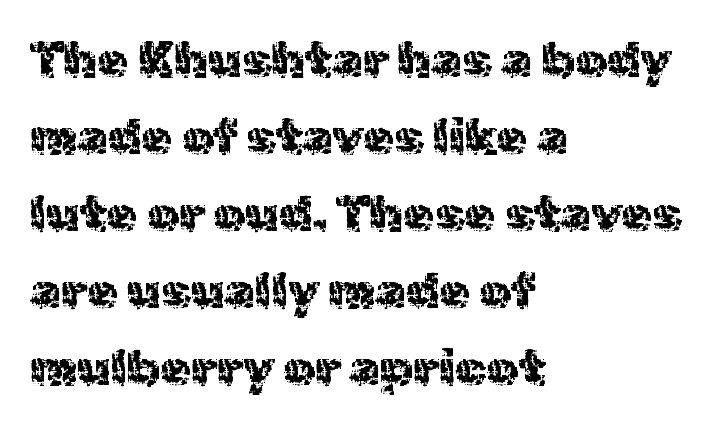
{"serif": "no", "italic": "no", "width": "normal", "x_height": "medium", "monospaced": "no", "underline": "no", "align": "left", "line_spacing": "normal", "line_spacing_ratio": 1.54, "letter_spacing": "normal", "letter_spacing_em": 0.0, "glyph_px": 50}
